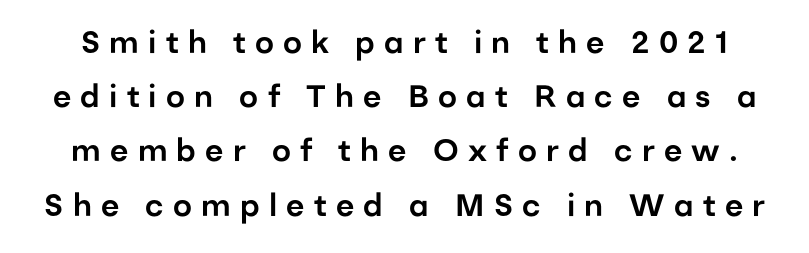
{"serif": "no", "italic": "no", "width": "normal", "stroke_contrast": "low", "x_height": "medium", "monospaced": "no", "underline": "no", "line_spacing_ratio": 1.75, "letter_spacing": "wide", "letter_spacing_em": 0.3, "glyph_px": 31}
